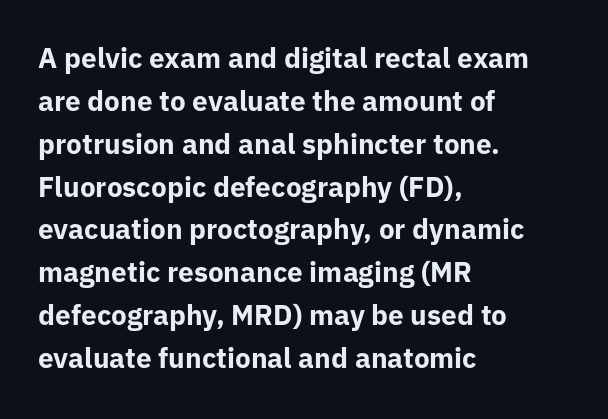
The image shows 28 px bold sans-serif type, upright; set left-aligned, normal line spacing (1.53x), normal letter spacing, not underlined; low stroke contrast and a medium x-height.
